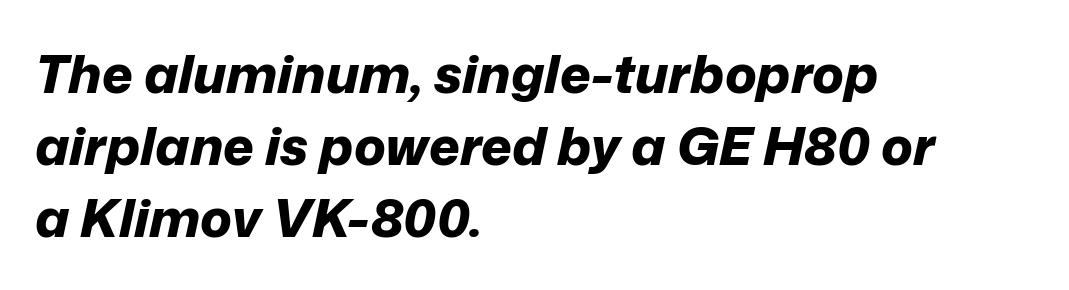
{"italic": "yes", "lean": "right", "slant_degrees": 12, "bold": "yes", "weight": "bold", "width": "normal", "stroke_contrast": "low", "x_height": "medium", "monospaced": "no", "underline": "no", "align": "left", "line_spacing": "normal", "line_spacing_ratio": 1.36, "letter_spacing": "normal", "letter_spacing_em": 0.0, "glyph_px": 53}
